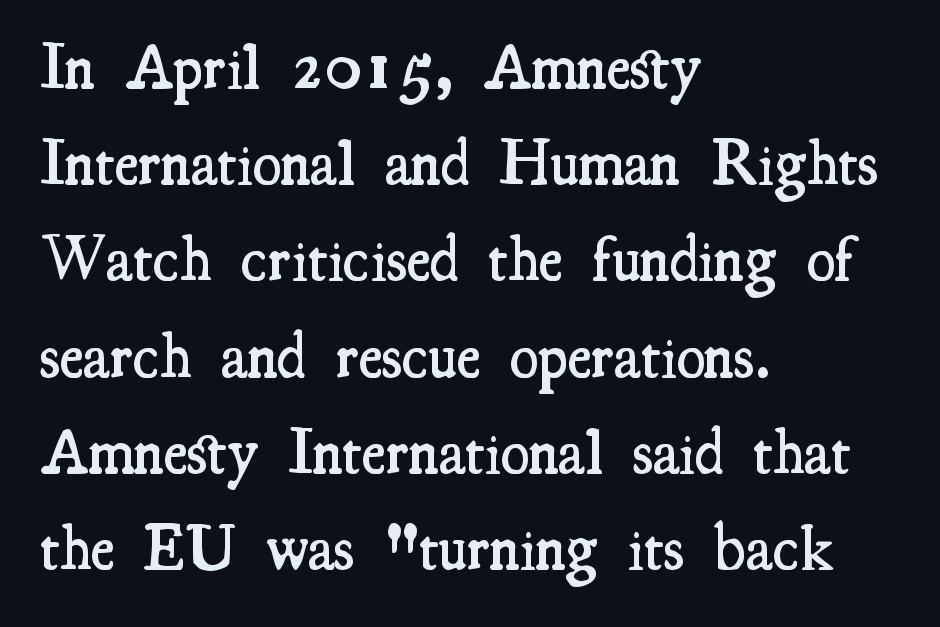
{"serif": "yes", "italic": "no", "bold": "semi", "weight": "semibold", "width": "condensed", "stroke_contrast": "medium", "x_height": "small", "monospaced": "no", "underline": "no", "align": "left", "line_spacing": "normal", "line_spacing_ratio": 1.48, "letter_spacing": "normal", "letter_spacing_em": 0.0, "glyph_px": 65}
